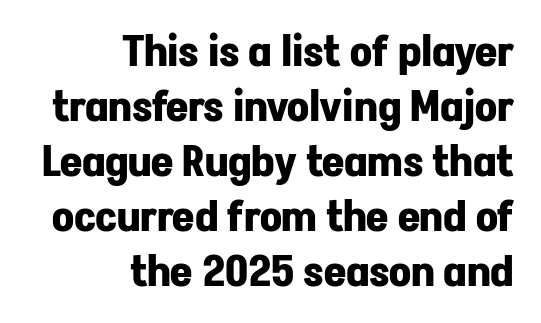
{"serif": "no", "italic": "no", "bold": "yes", "weight": "bold", "width": "normal", "stroke_contrast": "low", "x_height": "medium", "monospaced": "no", "underline": "no", "align": "right", "line_spacing": "normal", "line_spacing_ratio": 1.28, "letter_spacing": "normal", "letter_spacing_em": 0.0, "glyph_px": 43}
